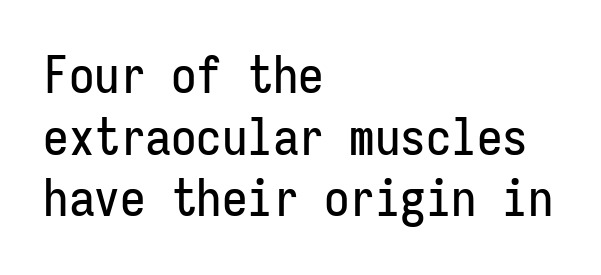
Q: Is the text italic (slanted)? A: No, it is upright.
Q: Is the typeface a serif or a sans-serif typeface? A: Sans-serif.
Q: Is the text underlined? A: No.
Q: How is the paragraph aligned? A: Left-aligned.
Q: Is the spacing between letters normal or unusually wide? A: Normal.
Q: Width (condensed, normal, or wide)? A: Condensed.
Q: Stroke contrast? A: Low.
Q: x-height? A: Medium.
Q: Monospaced? A: Yes.
